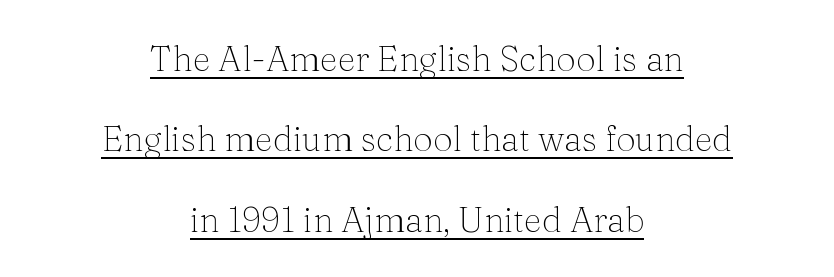
{"serif": "yes", "italic": "no", "bold": "no", "weight": "thin", "width": "normal", "stroke_contrast": "medium", "x_height": "medium", "monospaced": "no", "underline": "yes", "align": "center", "line_spacing": "loose", "line_spacing_ratio": 2.3, "letter_spacing": "normal", "letter_spacing_em": 0.0, "glyph_px": 35}
